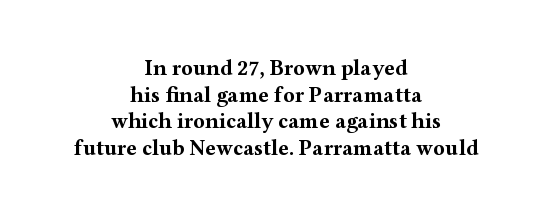
The image shows 22 px bold type, upright; set centered, line spacing 1.21x, normal letter spacing, not underlined.
